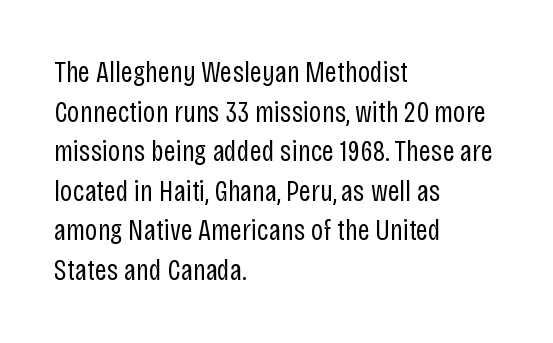
{"serif": "no", "italic": "no", "bold": "no", "weight": "regular", "width": "condensed", "stroke_contrast": "low", "x_height": "large", "monospaced": "no", "underline": "no", "align": "left", "line_spacing": "normal", "line_spacing_ratio": 1.32, "letter_spacing": "normal", "letter_spacing_em": 0.0, "glyph_px": 30}
